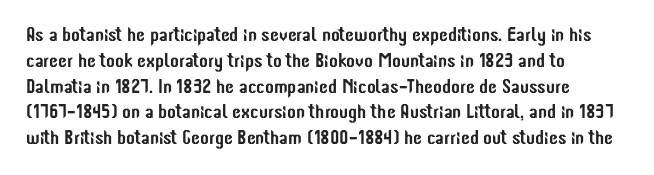
{"italic": "no", "underline": "no", "align": "left", "line_spacing": "normal", "line_spacing_ratio": 1.29, "letter_spacing": "normal", "letter_spacing_em": 0.0, "glyph_px": 20}
